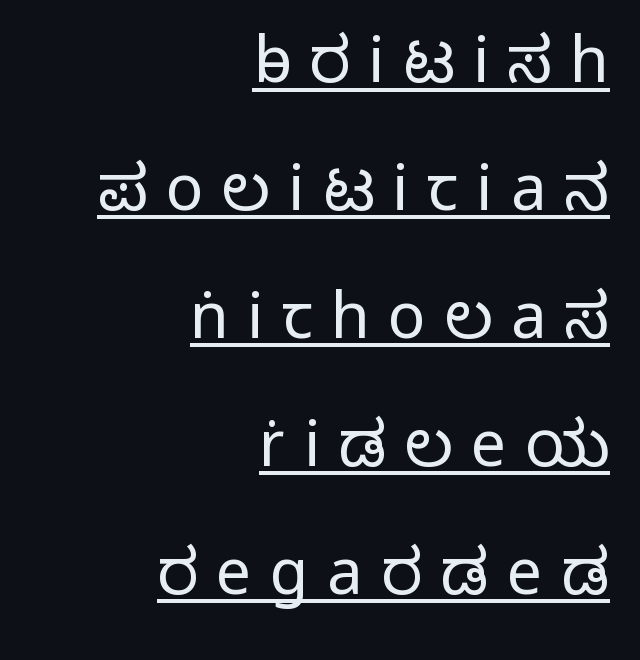
Like a heading marked for emphasis, these lines bear an underscore. Regarding serifs, this sample does without them. The font sits on the lighter half of the weight spectrum, regular included. Tall strokes in this sample are plumb rather than angled. Visually the block forms a straight wall on the right and a jagged coastline on the left.
